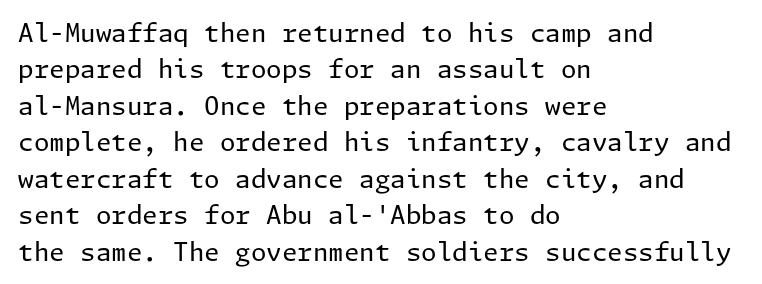
{"italic": "no", "bold": "no", "underline": "no", "align": "left", "line_spacing": "normal", "line_spacing_ratio": 1.46, "letter_spacing": "normal", "letter_spacing_em": 0.0, "glyph_px": 25}
